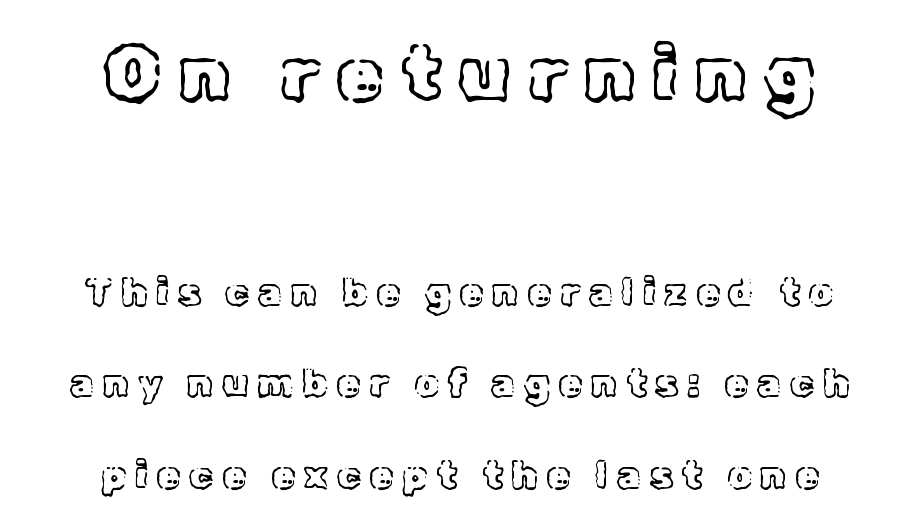
Q: Is the text italic (slanted)? A: No, it is upright.
Q: Is the text underlined? A: No.
Q: How is the paragraph aligned? A: Centered.
Q: Is the spacing between letters normal or unusually wide? A: Unusually wide.
Q: Is the spacing between lines tight, normal or loose? A: Loose.
Q: Which block of text is set in a larger size, the first (top) or the second (bottom)? A: The first (top) one.
Q: Width (condensed, normal, or wide)? A: Normal.
Q: x-height? A: Medium.
Q: Monospaced? A: No.
